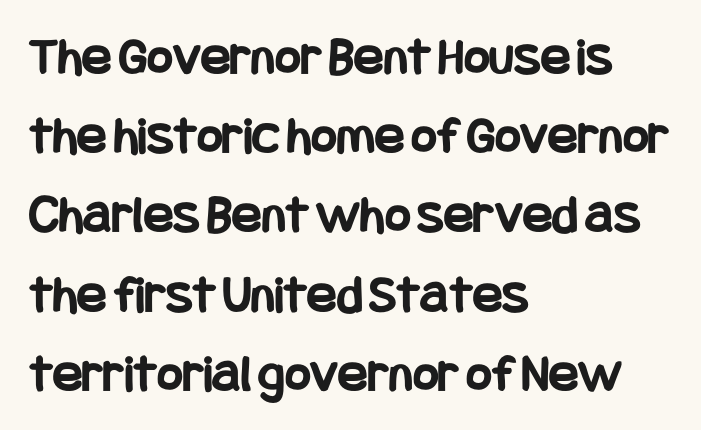
The image shows 55 px bold, condensed sans-serif type, upright; set left-aligned, normal line spacing (1.44x), normal letter spacing, not underlined; low stroke contrast and a large x-height.
